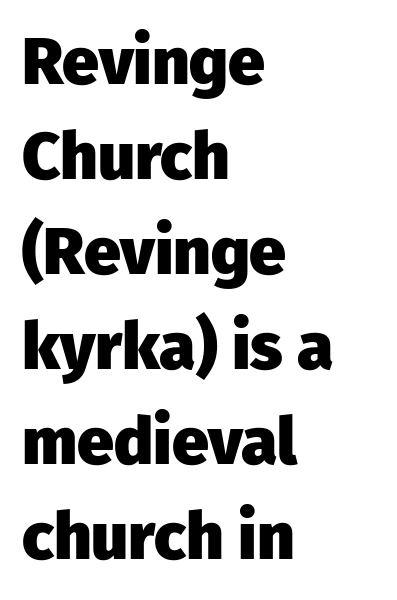
The image shows 66 px heavy sans-serif type, upright; set left-aligned, normal line spacing (1.44x), normal letter spacing, not underlined; low stroke contrast and a medium x-height.
